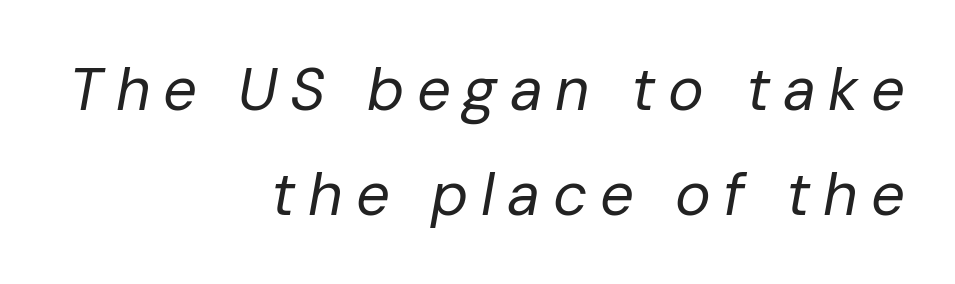
What stands out about the letter spacing? Its width — letters are far apart. You could not count columns in this text — the font is proportionally spaced. Where is the straight margin? On the right. The words here are not underlined. The letterforms sit at book weight or below.
